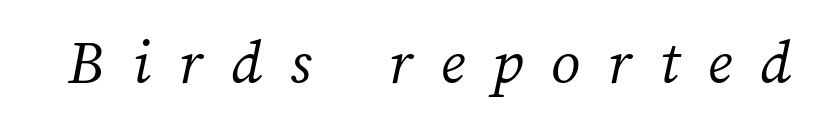
The passage shown is typed in a proportional face where columns would drift. Lines of text with bare space underneath. Characters follow at a spacing far wider than the type designer built in. The weight tops out at a normal text grade.
